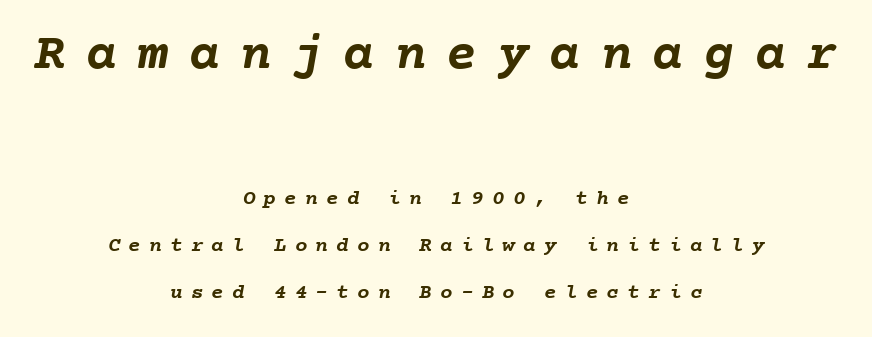
The image shows 52 px semibold type, monospaced; set centered, loose line spacing (2.24x), unusually wide letter spacing (+0.39 em), not underlined; the first (top) block is 2.48x larger; low stroke contrast and a medium x-height.
